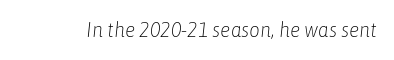
How are the letters spaced? Ordinarily, with no added tracking. The text carries the slant typical of an italic or oblique font. The glyphs are unaccompanied by any horizontal stroke below them. The typesetting does not lean heavy: it is not bold.
